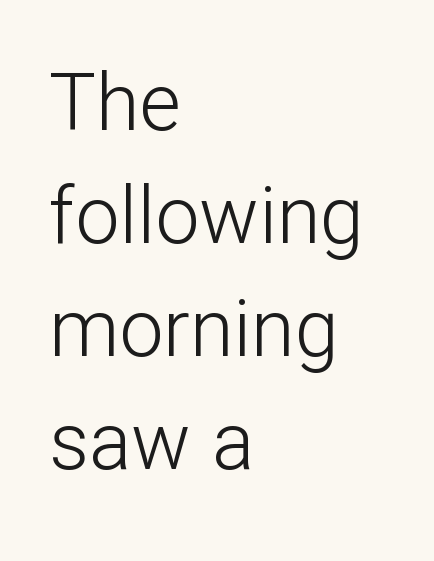
The image shows 79 px light sans-serif type, upright; set left-aligned, normal line spacing (1.43x), normal letter spacing, not underlined; low stroke contrast and a medium x-height.
